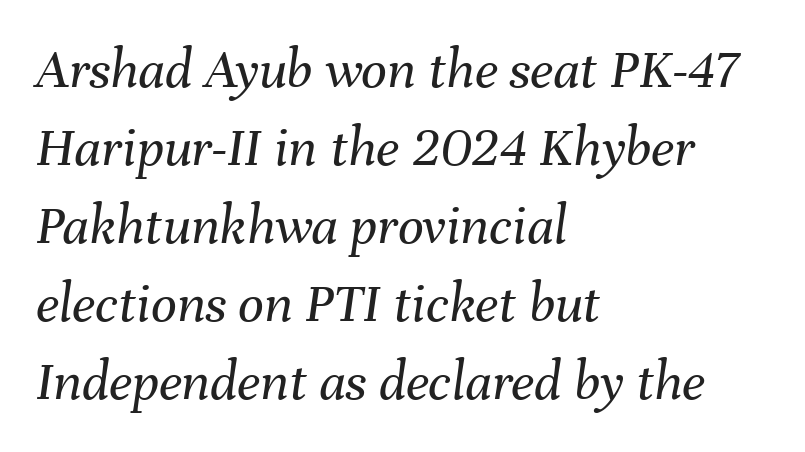
The image shows 57 px regular-weight type, italic (leaning right); set left-aligned, normal line spacing (1.37x), normal letter spacing, not underlined; medium stroke contrast and a medium x-height.
